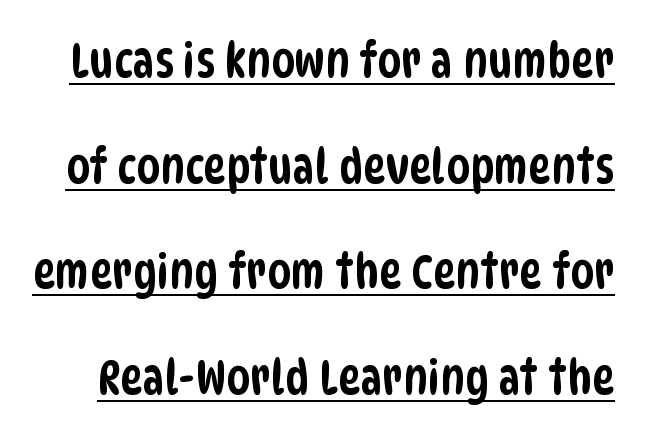
Q: Is the typeface a serif or a sans-serif typeface? A: Sans-serif.
Q: Is the text underlined? A: Yes.
Q: Is the spacing between letters normal or unusually wide? A: Normal.
Q: Is the spacing between lines tight, normal or loose? A: Loose.
Q: Width (condensed, normal, or wide)? A: Condensed.
Q: Stroke contrast? A: Low.
Q: x-height? A: Large.
Q: Monospaced? A: No.
